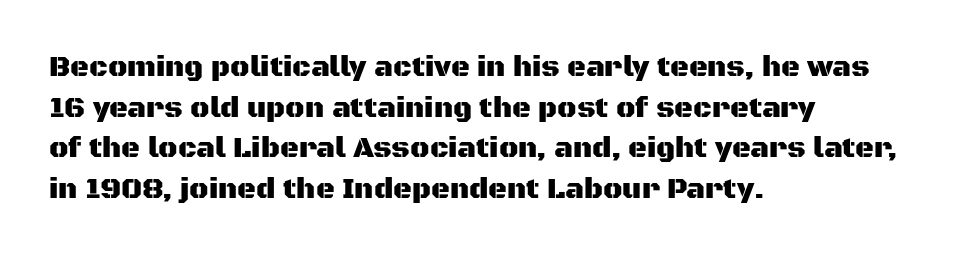
Q: Is the text italic (slanted)? A: No, it is upright.
Q: Is the typeface a serif or a sans-serif typeface? A: Sans-serif.
Q: Is the text underlined? A: No.
Q: How is the paragraph aligned? A: Left-aligned.
Q: Is the spacing between letters normal or unusually wide? A: Normal.
Q: Is the spacing between lines tight, normal or loose? A: Normal.
Q: Width (condensed, normal, or wide)? A: Normal.
Q: Stroke contrast? A: Medium.
Q: x-height? A: Large.
Q: Monospaced? A: No.
